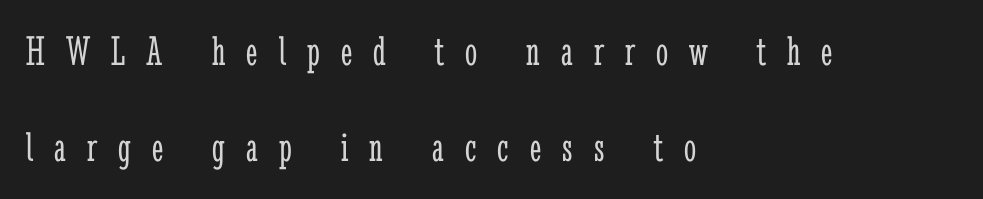
Q: Is the text bold? A: No.
Q: Is the text italic (slanted)? A: No, it is upright.
Q: Is the typeface a serif or a sans-serif typeface? A: Serif.
Q: Is the text underlined? A: No.
Q: How is the paragraph aligned? A: Left-aligned.
Q: Is the spacing between letters normal or unusually wide? A: Unusually wide.
Q: Is the spacing between lines tight, normal or loose? A: Loose.
Q: Width (condensed, normal, or wide)? A: Condensed.
Q: Stroke contrast? A: Low.
Q: x-height? A: Medium.
Q: Monospaced? A: No.
